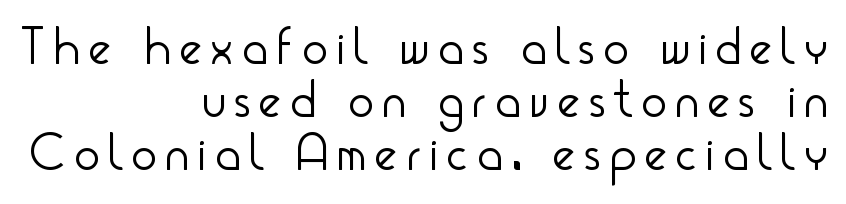
The image shows 53 px light, condensed sans-serif type, upright; set right-aligned, tight line spacing (1.0x), not underlined; low stroke contrast and a small x-height.
